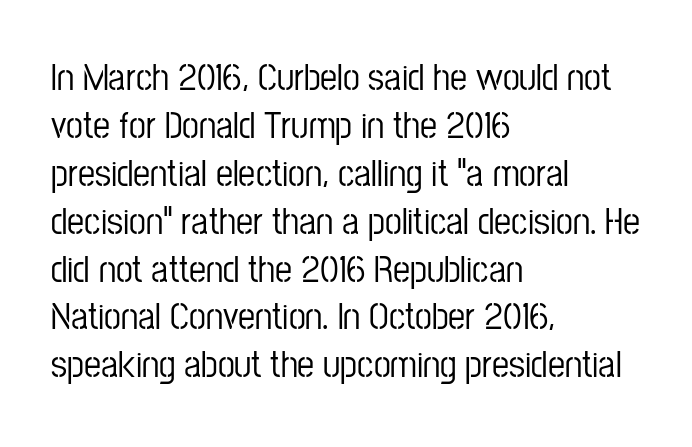
Q: Is the text italic (slanted)? A: No, it is upright.
Q: Is the typeface a serif or a sans-serif typeface? A: Sans-serif.
Q: Is the text underlined? A: No.
Q: How is the paragraph aligned? A: Left-aligned.
Q: Is the spacing between letters normal or unusually wide? A: Normal.
Q: Is the spacing between lines tight, normal or loose? A: Normal.
Q: Width (condensed, normal, or wide)? A: Condensed.
Q: Stroke contrast? A: Low.
Q: x-height? A: Medium.
Q: Monospaced? A: No.
